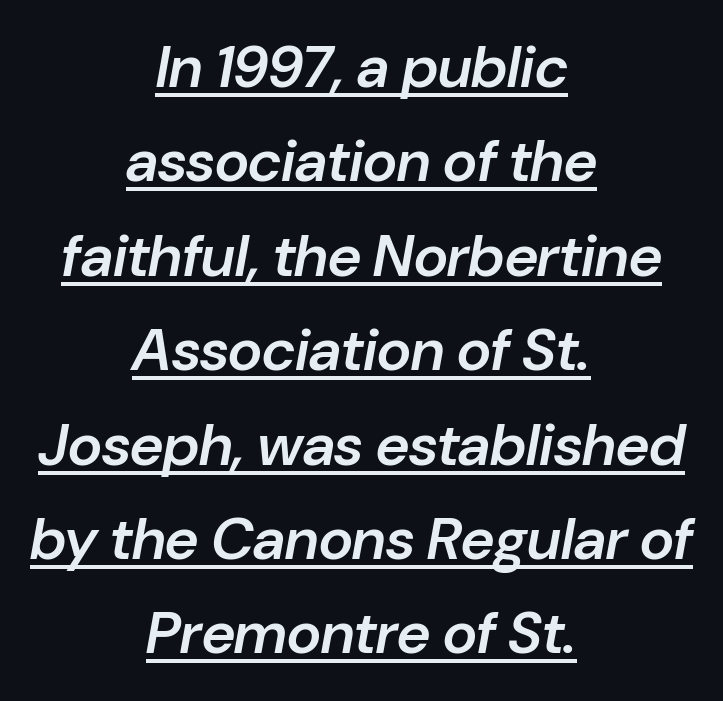
The specimen includes a rule beneath the text block's lines. The passage is arranged like a title page — every line centered. A typesetter would call this proportional, since set widths differ per character. Horizontal bands of white between lines are of average thickness.
